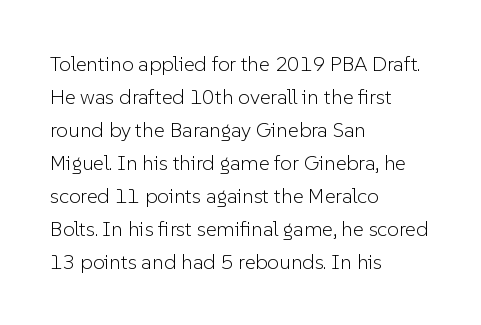
No italicization has been applied; the sample stays upright. This rendering features lettering with no underline. Summary of weight: not heavy and not bold. The typesetter chose a ragged-right arrangement here. The vertical gap from one line to the next is medium.
